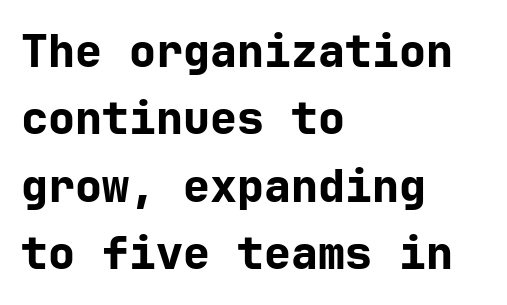
The type is set solid horizontally, with unmodified tracking. The gap between lines stays unmarked. The lines are quadded left. On the weight axis this lands at bold, roughly 700. The rendering shows plain stroke endings on the letterforms — a sans-serif design.
